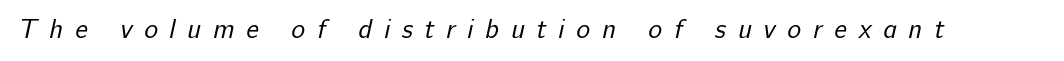
{"bold": "no", "underline": "no", "letter_spacing": "wide", "letter_spacing_em": 0.46, "glyph_px": 26}
